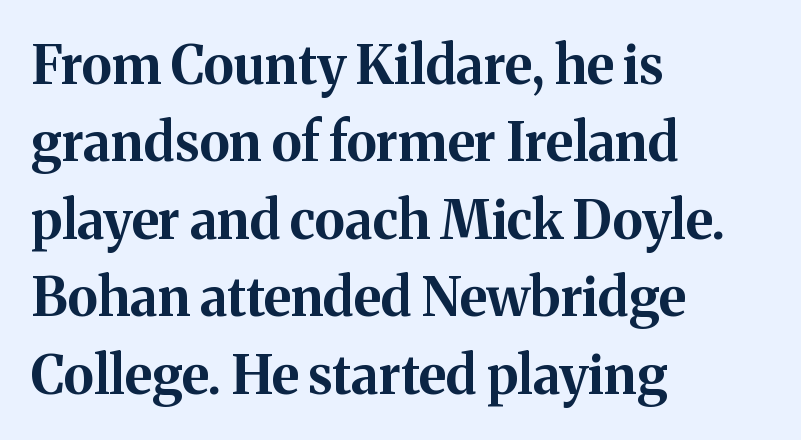
{"serif": "yes", "italic": "no", "bold": "yes", "weight": "bold", "width": "normal", "stroke_contrast": "medium", "x_height": "medium", "monospaced": "no", "underline": "no", "align": "left", "line_spacing": "normal", "line_spacing_ratio": 1.46, "letter_spacing": "normal", "letter_spacing_em": 0.0, "glyph_px": 53}
